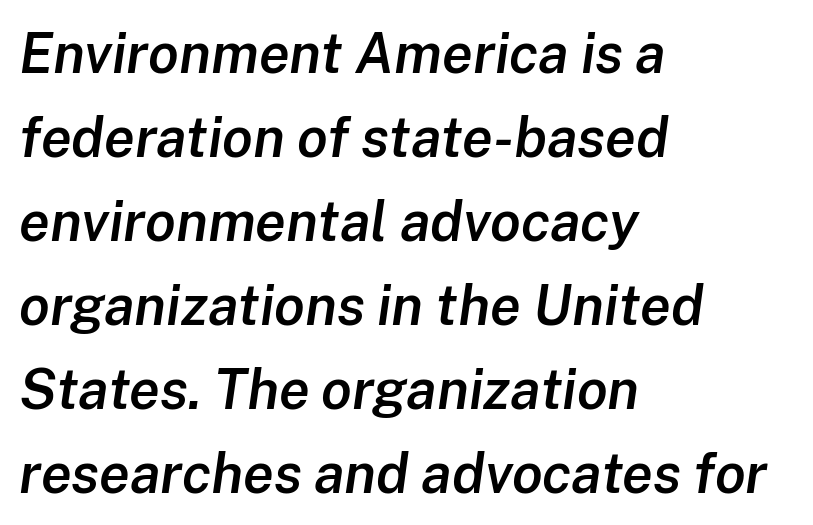
The line texture is even and compact thanks to regular tracking. It's the slanting kind of type. Anything drawn beneath the words? Only blank space. Is this a fixed-width face? No — the glyphs have proportional, varying widths. Quick note: interline space is typical.
